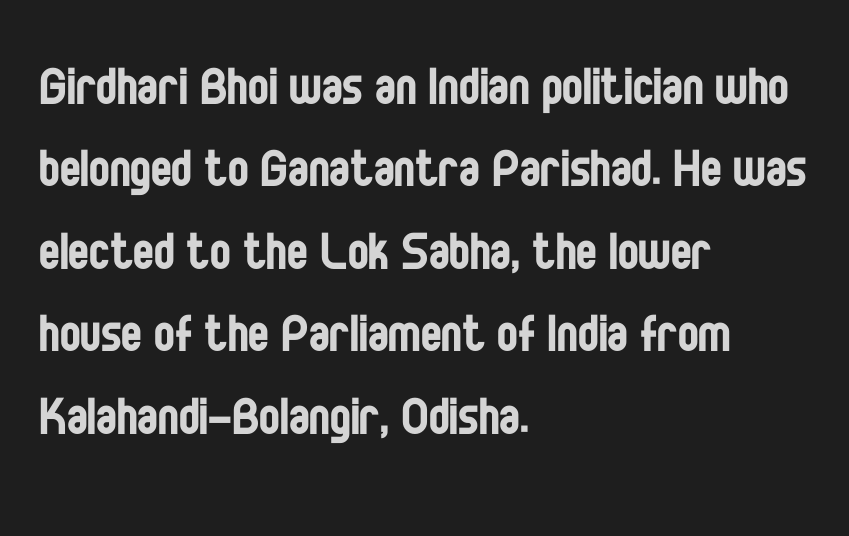
Q: Is the text bold? A: No.
Q: Is the text italic (slanted)? A: No, it is upright.
Q: Is the typeface a serif or a sans-serif typeface? A: Sans-serif.
Q: Is the text underlined? A: No.
Q: How is the paragraph aligned? A: Left-aligned.
Q: Is the spacing between letters normal or unusually wide? A: Normal.
Q: Is the spacing between lines tight, normal or loose? A: Normal.
Q: Width (condensed, normal, or wide)? A: Condensed.
Q: Stroke contrast? A: Low.
Q: x-height? A: Large.
Q: Monospaced? A: No.
